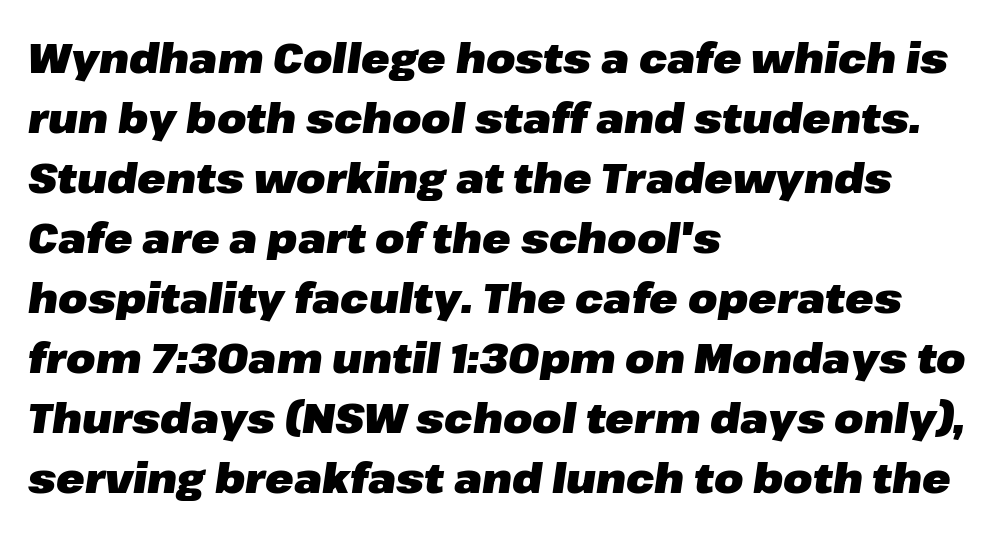
{"italic": "yes", "lean": "right", "slant_degrees": 8, "bold": "yes", "weight": "heavy", "width": "normal", "stroke_contrast": "low", "x_height": "medium", "monospaced": "no", "underline": "no", "align": "left", "line_spacing": "normal", "line_spacing_ratio": 1.43, "letter_spacing": "normal", "letter_spacing_em": 0.0, "glyph_px": 42}
